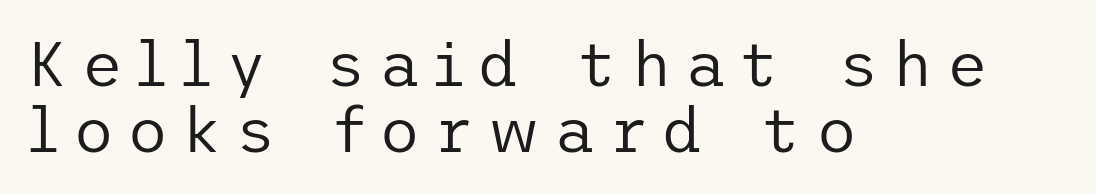
Q: Is the text bold? A: No.
Q: Is the text italic (slanted)? A: No, it is upright.
Q: Is the typeface a serif or a sans-serif typeface? A: Sans-serif.
Q: Is the text underlined? A: No.
Q: How is the paragraph aligned? A: Left-aligned.
Q: Is the spacing between letters normal or unusually wide? A: Unusually wide.
Q: Is the spacing between lines tight, normal or loose? A: Tight.
Q: Width (condensed, normal, or wide)? A: Normal.
Q: Stroke contrast? A: Low.
Q: x-height? A: Medium.
